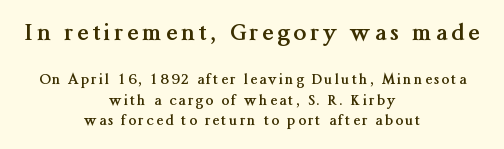
Q: Is the text bold? A: Yes.
Q: Is the text italic (slanted)? A: No, it is upright.
Q: Is the text underlined? A: No.
Q: How is the paragraph aligned? A: Centered.
Q: Is the spacing between lines tight, normal or loose? A: Normal.
Q: Which block of text is set in a larger size, the first (top) or the second (bottom)? A: The first (top) one.
